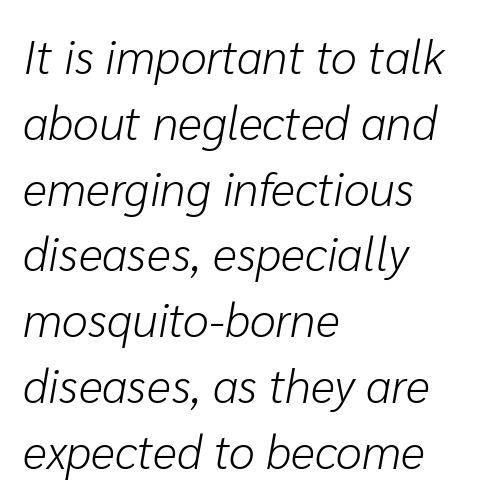
{"italic": "yes", "lean": "right", "slant_degrees": 10, "bold": "no", "weight": "light", "width": "normal", "stroke_contrast": "low", "x_height": "medium", "monospaced": "no", "underline": "no", "align": "left", "line_spacing": "normal", "line_spacing_ratio": 1.4, "letter_spacing": "normal", "letter_spacing_em": 0.0, "glyph_px": 47}
